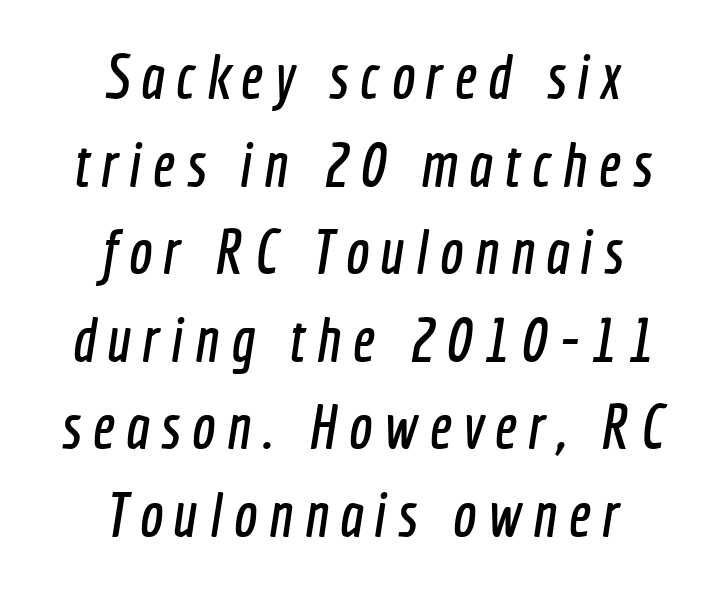
The image shows 63 px condensed sans-serif type; set centered, normal line spacing (1.39x), not underlined; a medium x-height.
